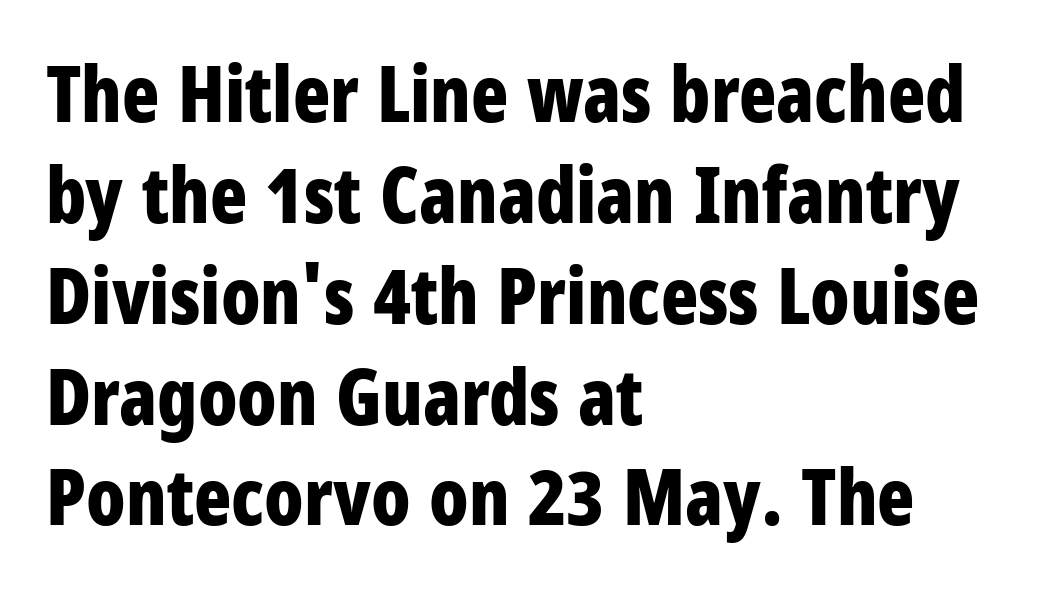
Is this a fixed-width face? No — the glyphs have proportional, varying widths. The characters look thick and weighty, a clear bold. A typesetter would mark this as roman, not italic. Nobody touched the tracking dial on this one. The gap between lines stays unmarked. Each new line begins a customary step beneath the previous one.
